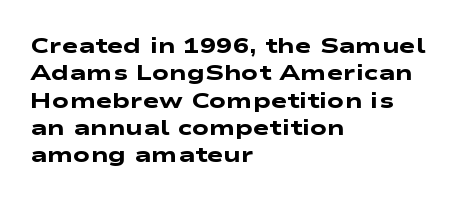
{"bold": "yes", "underline": "no", "align": "left", "line_spacing_ratio": 1.24, "letter_spacing": "normal", "letter_spacing_em": 0.0, "glyph_px": 22}
